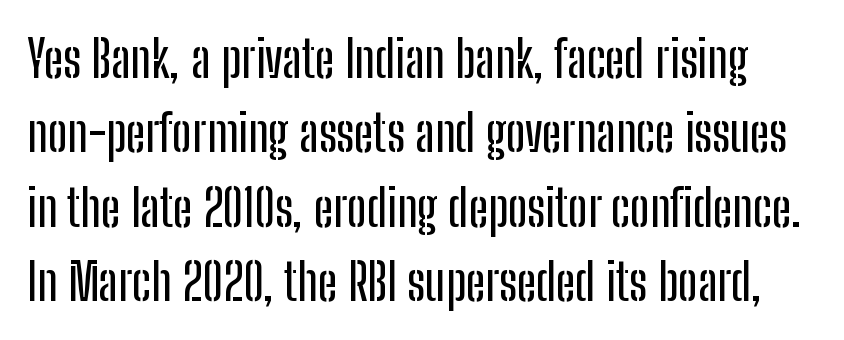
The image shows 51 px condensed sans-serif type, upright; set normal line spacing (1.46x), normal letter spacing, not underlined; low stroke contrast and a medium x-height.
